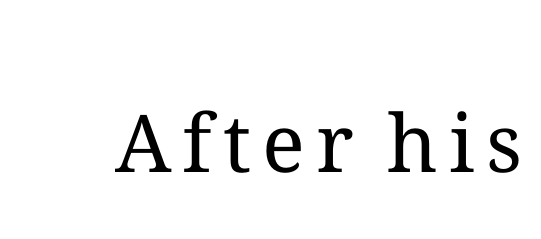
{"italic": "no", "bold": "no", "weight": "regular", "width": "normal", "stroke_contrast": "medium", "x_height": "medium", "monospaced": "no", "underline": "no", "glyph_px": 80}
